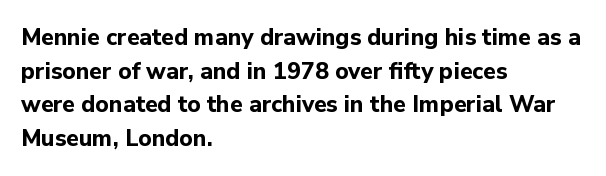
The image shows 23 px bold type, upright; set left-aligned, normal line spacing (1.46x), normal letter spacing, not underlined.
